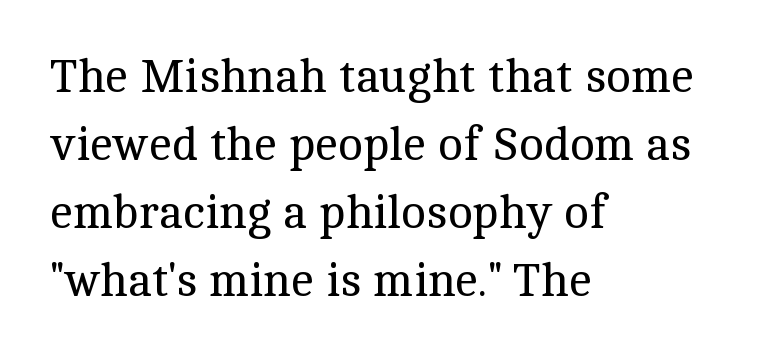
Each new line begins a customary step beneath the previous one. Spacing between characters is what you'd get straight out of the box. A student would call this left alignment; a typographer would say flush left, rag right. Posture: vertical. Heft: none added — not bold.
